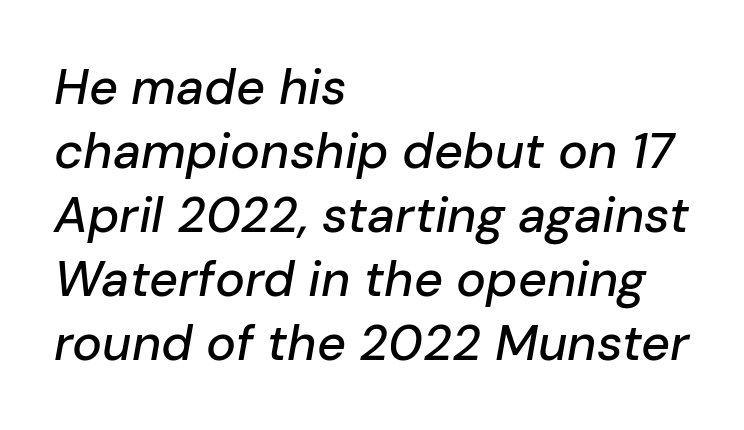
Nobody touched the tracking dial on this one. The paragraph shown leans on its left margin. Students, observe: this is what conventionally led text looks like. The passage shown is typed in a proportional face where columns would drift. Would a proofreader flag this as italicized? Yes. Glance below the letters and you will spot only blank space.
